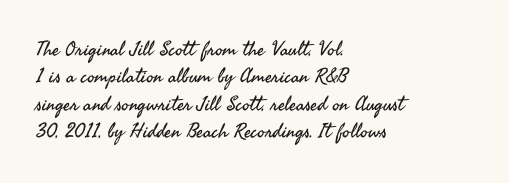
Q: Is the text bold? A: No.
Q: Is the text italic (slanted)? A: Yes.
Q: Is the text underlined? A: No.
Q: How is the paragraph aligned? A: Left-aligned.
Q: Is the spacing between letters normal or unusually wide? A: Normal.
Q: Is the spacing between lines tight, normal or loose? A: Normal.
